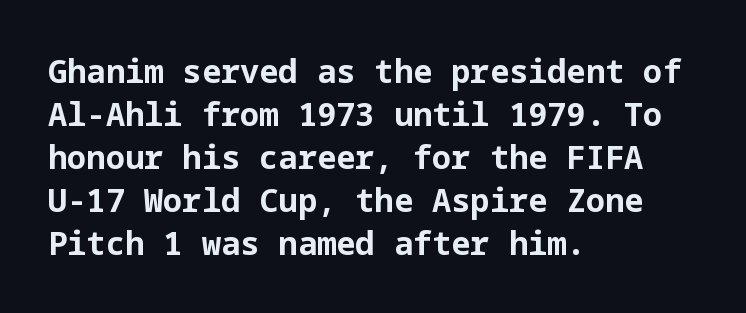
{"serif": "no", "italic": "no", "bold": "yes", "weight": "bold", "width": "normal", "stroke_contrast": "low", "x_height": "medium", "underline": "no", "align": "left", "line_spacing": "normal", "line_spacing_ratio": 1.34, "letter_spacing": "normal", "letter_spacing_em": 0.0, "glyph_px": 32}
